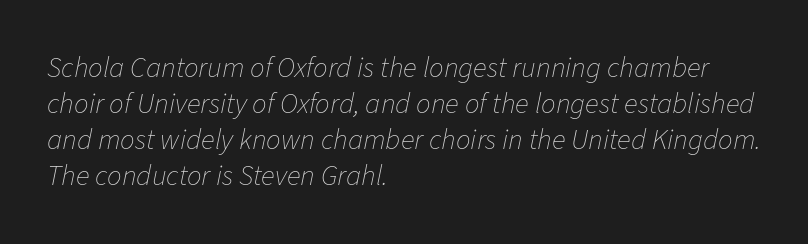
The image shows 29 px thin type, italic (leaning right); set left-aligned, line spacing 1.24x, normal letter spacing, not underlined; low stroke contrast and a medium x-height.
